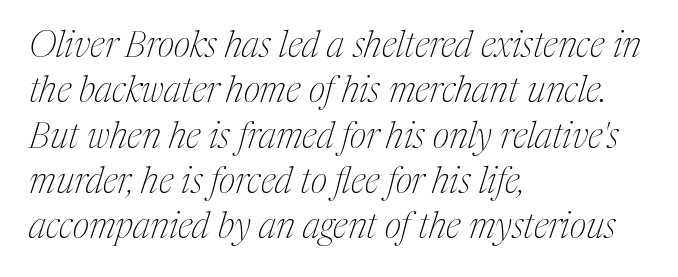
{"serif": "yes", "italic": "yes", "lean": "right", "slant_degrees": 17, "bold": "no", "weight": "thin", "width": "condensed", "stroke_contrast": "medium", "x_height": "medium", "monospaced": "no", "underline": "no", "align": "left", "line_spacing": "normal", "line_spacing_ratio": 1.26, "letter_spacing": "normal", "letter_spacing_em": 0.0, "glyph_px": 36}
